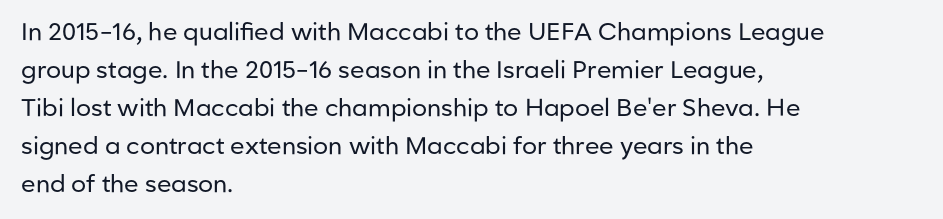
{"italic": "no", "bold": "no", "underline": "no", "align": "left", "line_spacing": "normal", "line_spacing_ratio": 1.58, "letter_spacing": "normal", "letter_spacing_em": 0.0, "glyph_px": 24}
